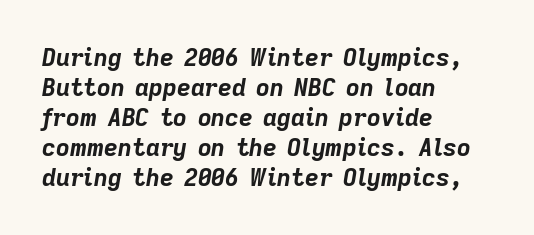
The image shows 24 px bold type, italic (leaning right); set left-aligned, normal line spacing (1.25x), normal letter spacing, not underlined.
